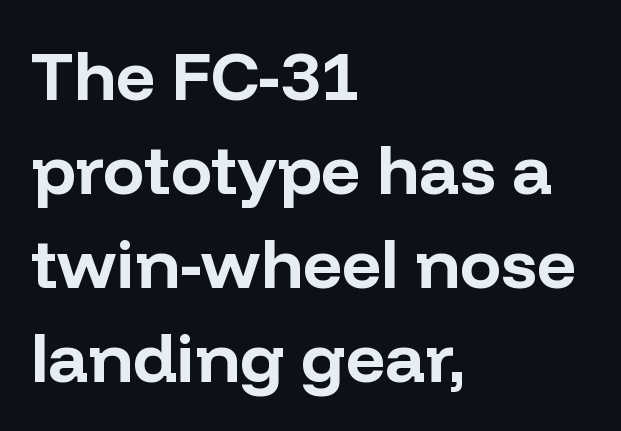
Q: Is the text bold? A: Yes.
Q: Is the text italic (slanted)? A: No, it is upright.
Q: Is the typeface a serif or a sans-serif typeface? A: Sans-serif.
Q: Is the text underlined? A: No.
Q: How is the paragraph aligned? A: Left-aligned.
Q: Is the spacing between letters normal or unusually wide? A: Normal.
Q: Is the spacing between lines tight, normal or loose? A: Normal.
Q: Width (condensed, normal, or wide)? A: Normal.
Q: Stroke contrast? A: Low.
Q: x-height? A: Medium.
Q: Monospaced? A: No.
